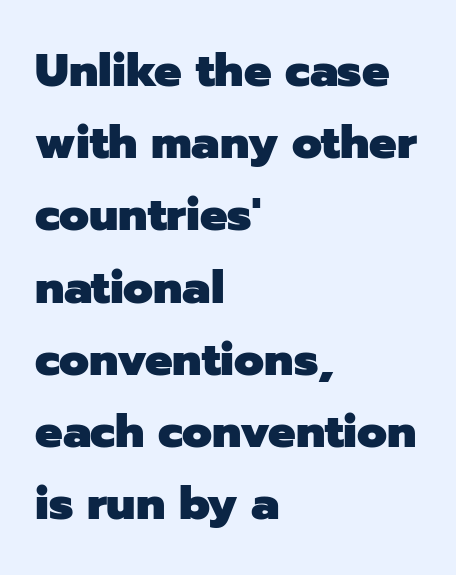
The image shows 46 px heavy sans-serif type, upright; set left-aligned, normal line spacing (1.57x), normal letter spacing, not underlined; low stroke contrast and a medium x-height.
